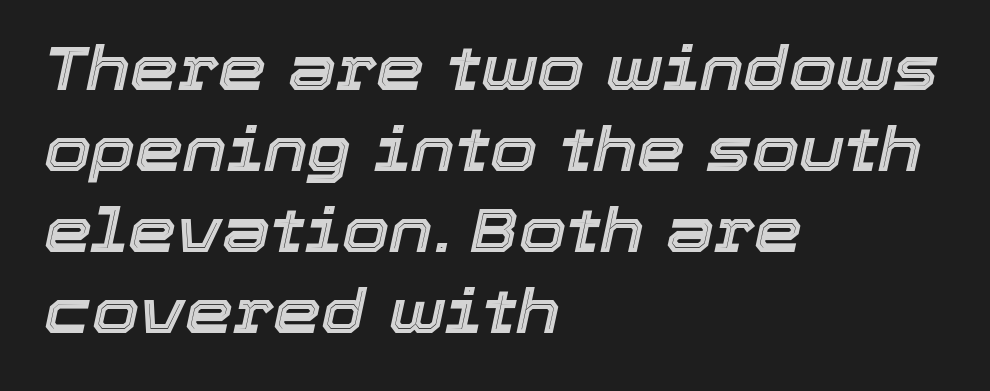
Q: Is the text italic (slanted)? A: Yes, it leans right by about 12 degrees.
Q: Is the text underlined? A: No.
Q: How is the paragraph aligned? A: Left-aligned.
Q: Is the spacing between letters normal or unusually wide? A: Normal.
Q: Is the spacing between lines tight, normal or loose? A: Normal.
Q: Width (condensed, normal, or wide)? A: Normal.
Q: x-height? A: Medium.
Q: Monospaced? A: No.
